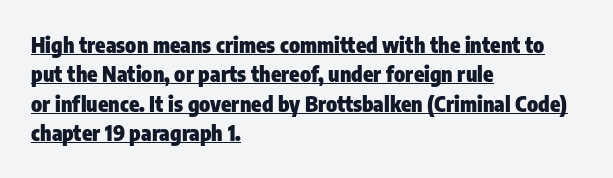
Q: Is the text bold? A: Yes.
Q: Is the text italic (slanted)? A: No, it is upright.
Q: Is the text underlined? A: Yes.
Q: How is the paragraph aligned? A: Left-aligned.
Q: Is the spacing between letters normal or unusually wide? A: Normal.
Q: Is the spacing between lines tight, normal or loose? A: Normal.
